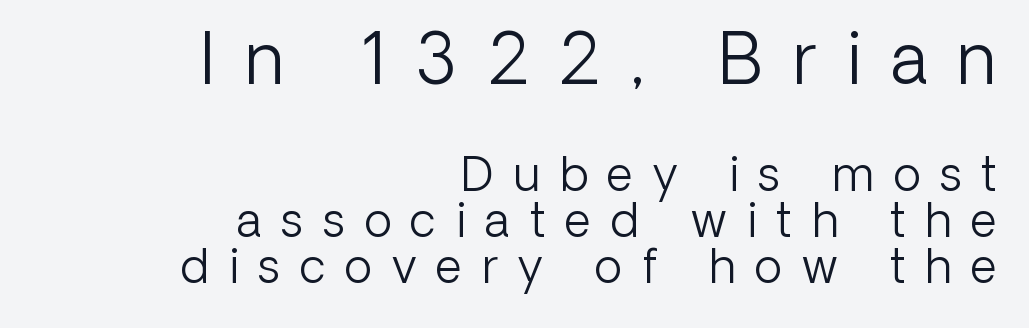
The image shows 69 px light sans-serif type, upright; set right-aligned, tight line spacing (1.0x), unusually wide letter spacing (+0.43 em), not underlined; the first (top) block is 1.5x larger; low stroke contrast and a medium x-height.
